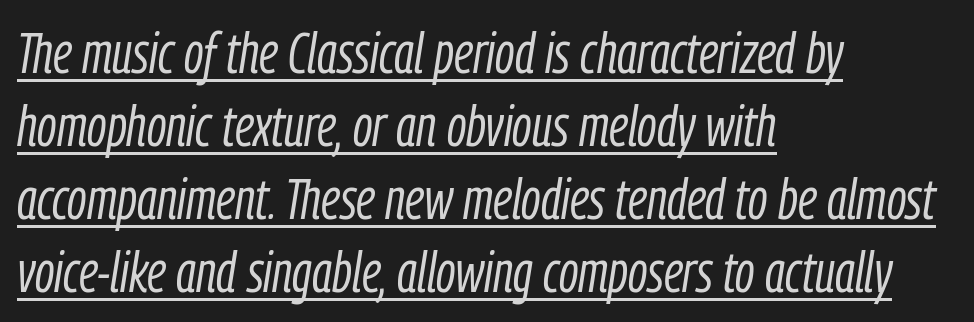
You can see a thin bar hugging the bottom of the glyphs. Visually the block forms a straight wall on the left and a jagged coastline on the right. Notice how descenders clear the ascenders below comfortably — that's standard leading. Vertical stems look standard width or narrower in stroke.
